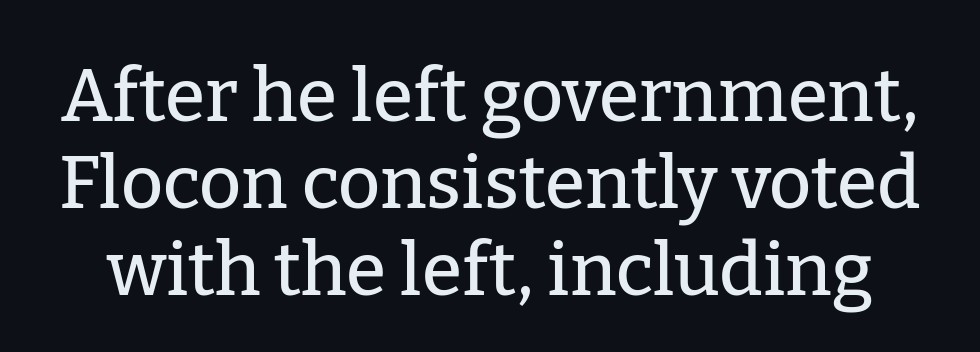
The image shows 73 px serif type, upright; set line spacing 1.19x, normal letter spacing, not underlined; low stroke contrast and a medium x-height.
